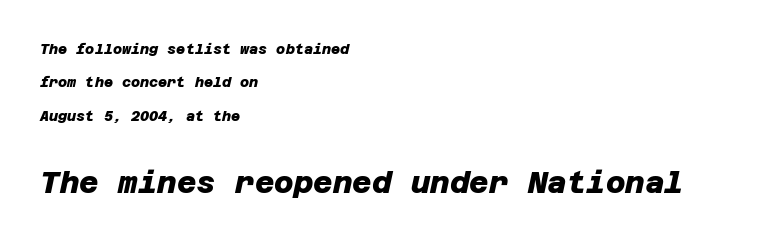
Compared with an ordinary text face, these strokes are far heavier — a full bold. Are there feet on the stems? There aren't — it's a sans. The foot of each line stays bare and open. Between one letter and the next there's only the usual sliver of space. Is there much room between lines? Yes — plenty of vertical air separates them. Caption: multi-line text, flush left, ragged right.
